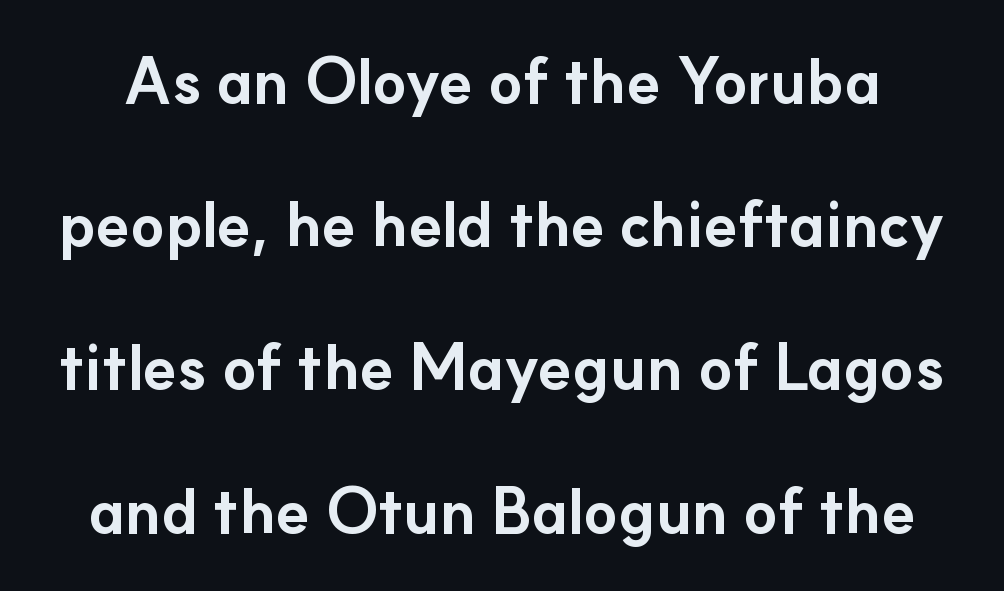
{"serif": "no", "italic": "no", "bold": "yes", "weight": "bold", "width": "normal", "stroke_contrast": "low", "x_height": "small", "monospaced": "no", "underline": "no", "line_spacing": "loose", "line_spacing_ratio": 2.31, "letter_spacing": "normal", "letter_spacing_em": 0.0, "glyph_px": 62}
